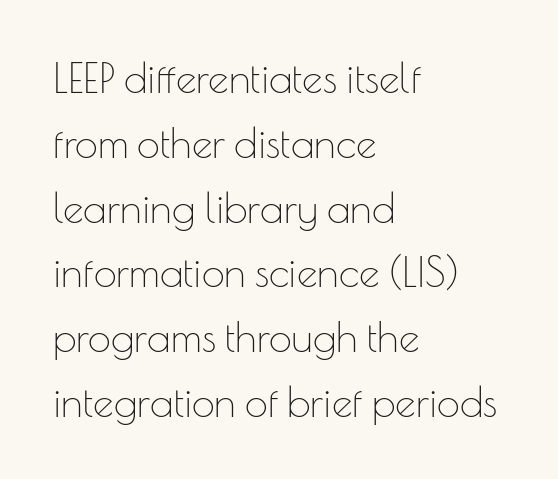
Which margin do the lines hug? The left one — the right edge is uneven. Is there much room between lines? A standard amount, neither cramped nor airy. The foot of each line stays bare and open. The lettering stays uniformly vertical, giving the passage a roman look.
